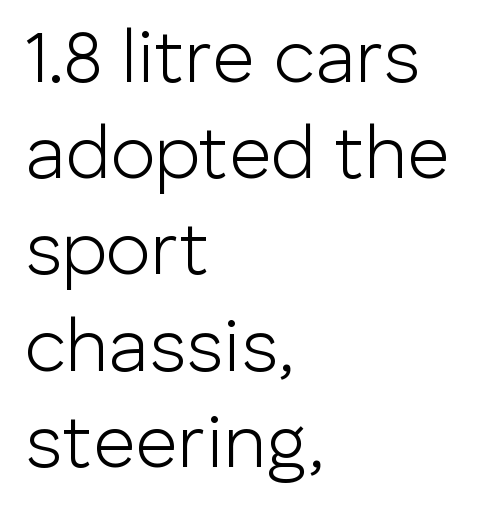
Regarding leading, the lines here are spaced in the standard way. Is the letter spacing exaggerated? No — it looks like the ordinary default. The rendering uses natural spacing where letterforms have individual widths. The ragged edge is on the right, which tells us the setting is flush left.
